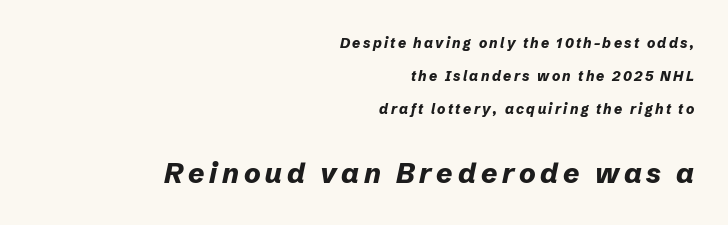
Block two is the big one; block one sits smaller above it. Look at the stroke-to-counter ratio: heavy, a bold. A bare baseline throughout the passage. The specimen reads as italic at a glance. In terms of leading, this rendering errs on the spacious side. The passage shown is typed in a proportional face where columns would drift.
